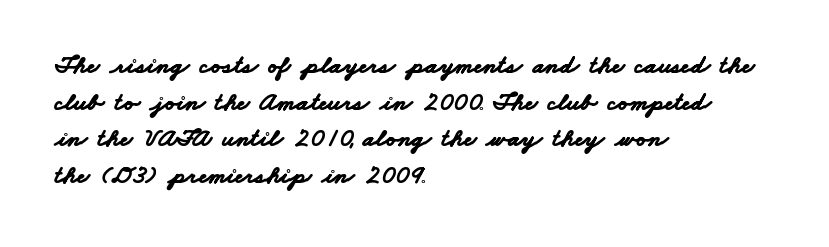
{"bold": "yes", "underline": "no", "align": "left", "line_spacing": "normal", "line_spacing_ratio": 1.41, "letter_spacing": "normal", "letter_spacing_em": 0.0, "glyph_px": 26}
